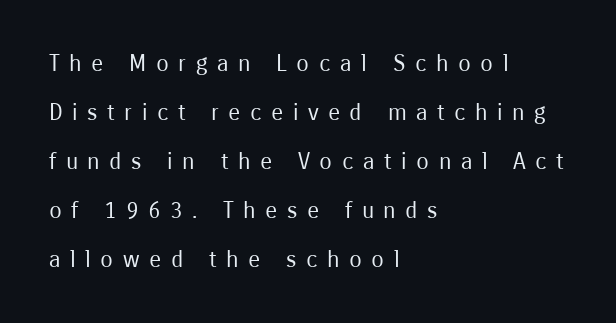
Vertically, the passage feels expansive, rows floating well apart. The strokes carry an ordinary text weight at most. The rendering anchors every line to the left-hand side. The passage shown is not underscored anywhere. The font's upright variant was chosen for this text.
